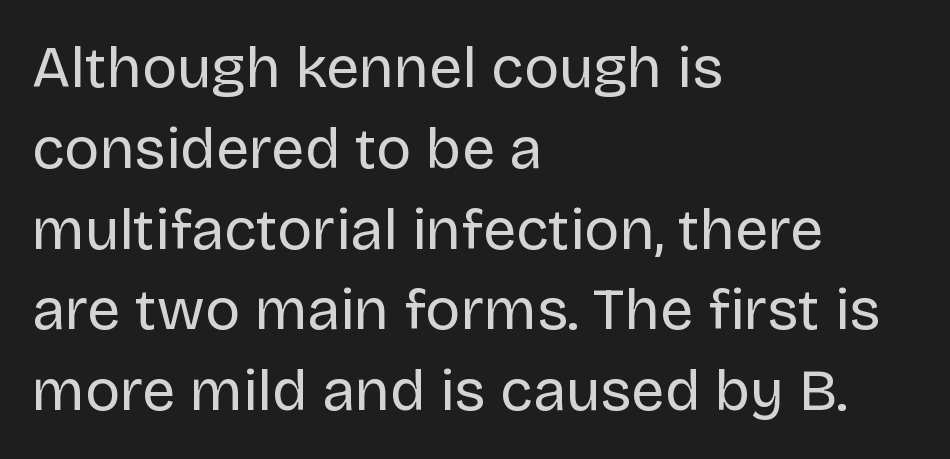
The passage shown is not bold in any degree. Notice how the passage keeps a crisp vertical edge on the left only. The foot of each line stays bare and open. Posture: vertical.
